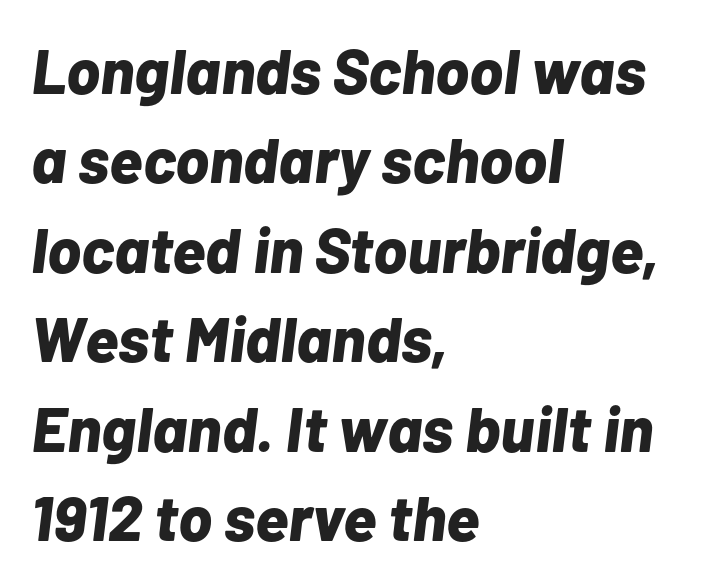
The image shows 63 px bold type, italic (leaning right); set left-aligned, normal line spacing (1.42x), normal letter spacing, not underlined; low stroke contrast and a medium x-height.
